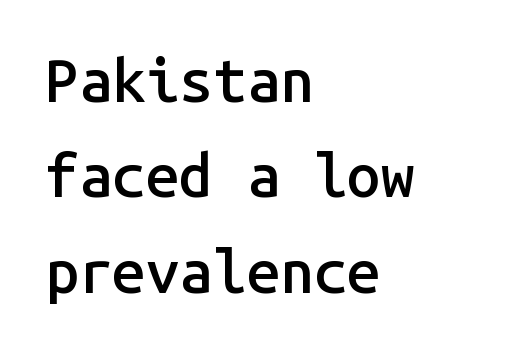
The image shows 60 px semibold sans-serif type, upright, monospaced; set left-aligned, normal line spacing (1.59x), normal letter spacing, not underlined; low stroke contrast and a medium x-height.
